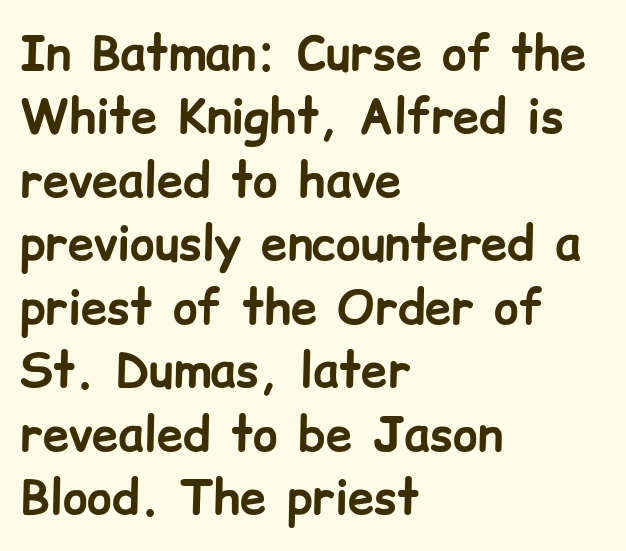
{"serif": "no", "italic": "no", "bold": "yes", "weight": "bold", "width": "normal", "stroke_contrast": "low", "x_height": "medium", "monospaced": "no", "underline": "no", "align": "left", "line_spacing": "normal", "line_spacing_ratio": 1.35, "letter_spacing": "normal", "letter_spacing_em": 0.0, "glyph_px": 47}
